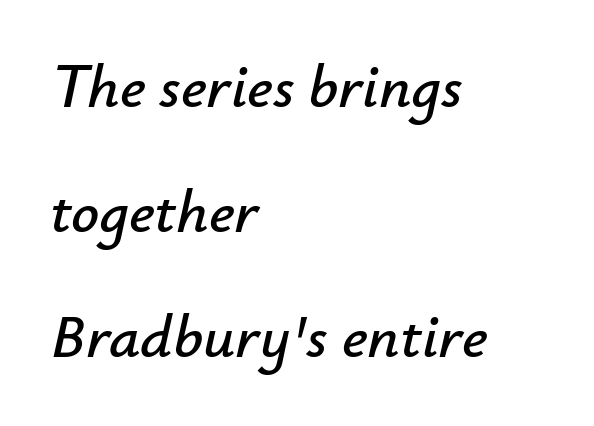
The face used here is proportionally spaced, like ordinary book or web type. Check the space under the baseline: it is left empty. Style check: oblique. Does the copy run flush right? No — it runs flush left. Airy leading. Is the letter spacing exaggerated? No — it looks like the ordinary default.
